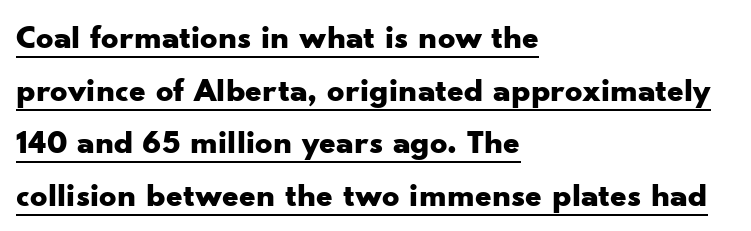
Q: Is the text bold? A: Yes.
Q: Is the text italic (slanted)? A: No, it is upright.
Q: Is the typeface a serif or a sans-serif typeface? A: Sans-serif.
Q: Is the text underlined? A: Yes.
Q: How is the paragraph aligned? A: Left-aligned.
Q: Is the spacing between letters normal or unusually wide? A: Normal.
Q: Is the spacing between lines tight, normal or loose? A: Normal.
Q: Width (condensed, normal, or wide)? A: Wide.
Q: Stroke contrast? A: Low.
Q: x-height? A: Small.
Q: Monospaced? A: No.
